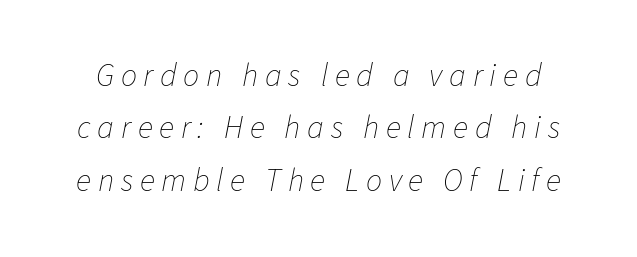
This sample has the flowing, uneven cadence of proportional lettering. Regarding leading, the lines here are spaced in the standard way. Italic? Definitely — the glyphs are oblique. Honestly, there is no underline to notice here at all. The tracking reads as deliberately expanded to a designer's eye.
